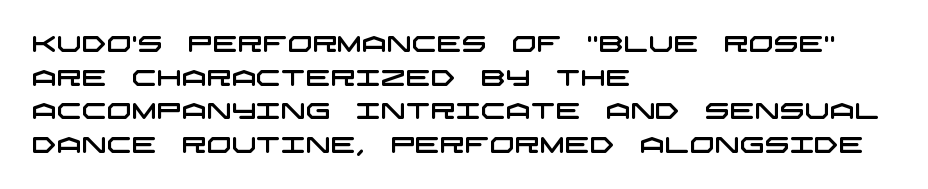
The image shows 22 px text type; set left-aligned, normal line spacing (1.53x), normal letter spacing, not underlined.
